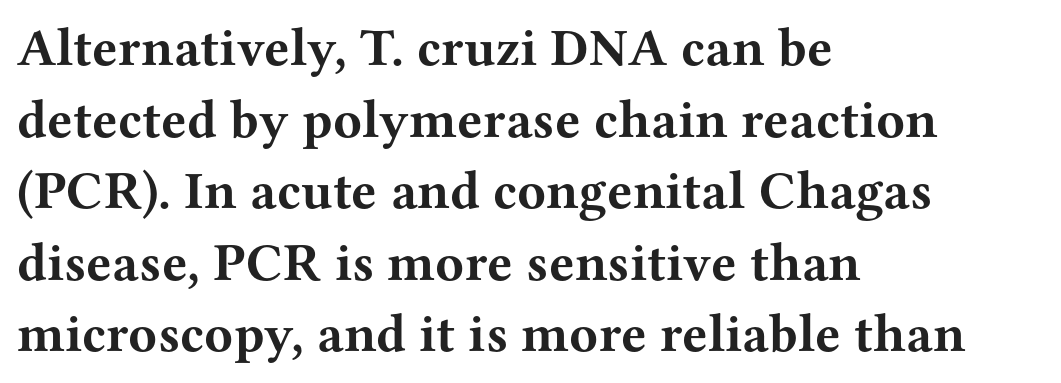
{"serif": "yes", "italic": "no", "bold": "yes", "weight": "bold", "width": "wide", "stroke_contrast": "medium", "x_height": "medium", "monospaced": "no", "underline": "no", "align": "left", "line_spacing": "normal", "line_spacing_ratio": 1.35, "letter_spacing": "normal", "letter_spacing_em": 0.0, "glyph_px": 53}
